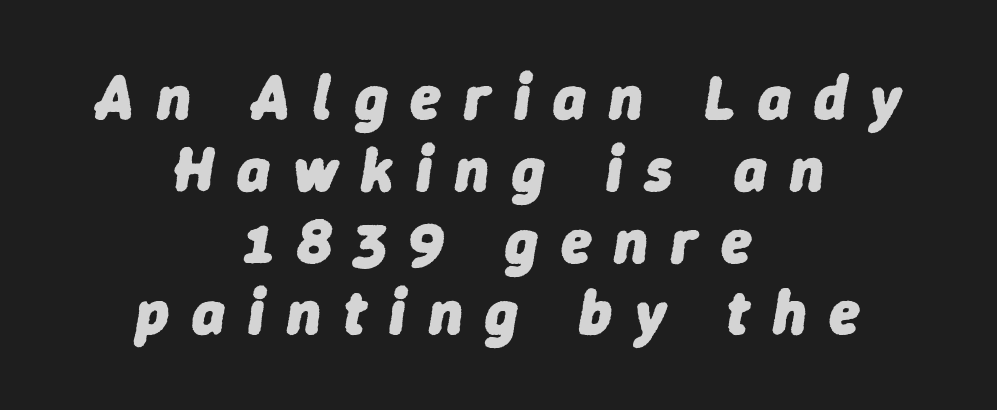
The image shows 63 px heavy type, italic (leaning right); set centered, tight line spacing (1.14x), unusually wide letter spacing (+0.36 em), not underlined; low stroke contrast and a medium x-height.
